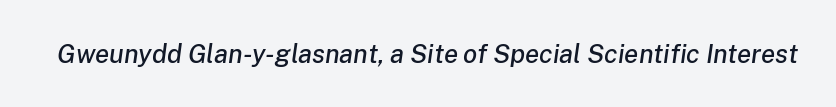
Q: Is the text italic (slanted)? A: Yes, it leans right by about 8 degrees.
Q: Is the text underlined? A: No.
Q: Is the spacing between letters normal or unusually wide? A: Normal.
